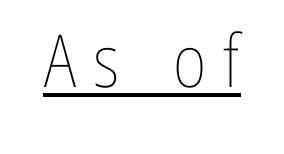
{"italic": "no", "bold": "no", "weight": "thin", "width": "condensed", "stroke_contrast": "low", "x_height": "medium", "monospaced": "no", "underline": "yes", "letter_spacing": "wide", "letter_spacing_em": 0.24, "glyph_px": 73}
